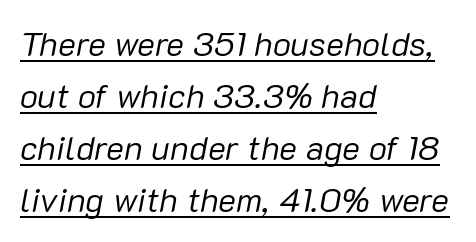
The image shows 34 px regular-weight type, italic (leaning right); set left-aligned, normal line spacing (1.53x), normal letter spacing, underlined; low stroke contrast and a medium x-height.
